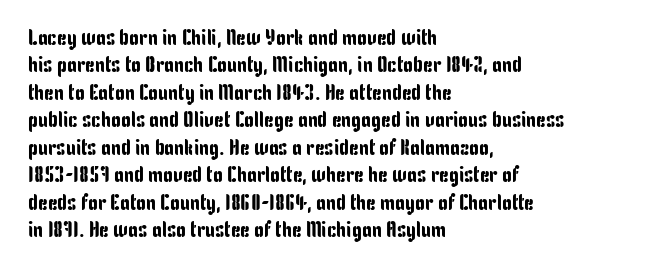
Q: Is the text italic (slanted)? A: No, it is upright.
Q: Is the text underlined? A: No.
Q: How is the paragraph aligned? A: Left-aligned.
Q: Is the spacing between letters normal or unusually wide? A: Normal.
Q: Is the spacing between lines tight, normal or loose? A: Normal.
